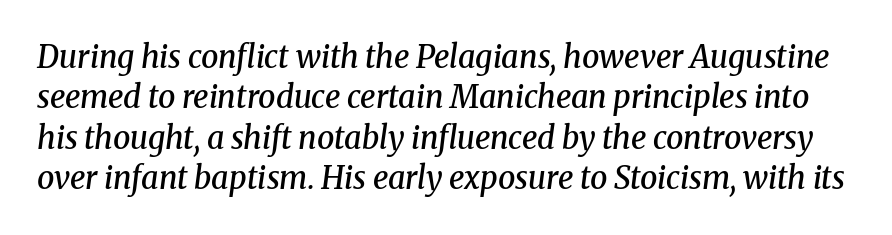
Q: Is the text bold? A: Semi-bold.
Q: Is the text italic (slanted)? A: Yes, it leans right by about 8 degrees.
Q: Is the typeface a serif or a sans-serif typeface? A: Serif.
Q: Is the text underlined? A: No.
Q: Is the spacing between letters normal or unusually wide? A: Normal.
Q: Is the spacing between lines tight, normal or loose? A: Normal.
Q: Width (condensed, normal, or wide)? A: Normal.
Q: Stroke contrast? A: Medium.
Q: x-height? A: Medium.
Q: Monospaced? A: No.
